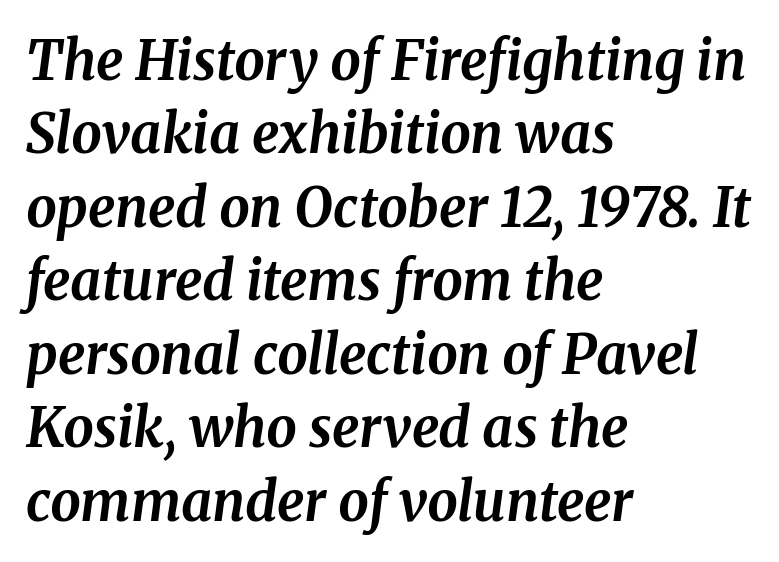
{"serif": "yes", "italic": "yes", "lean": "right", "slant_degrees": 8, "bold": "yes", "weight": "bold", "width": "normal", "stroke_contrast": "medium", "x_height": "medium", "monospaced": "no", "underline": "no", "align": "left", "line_spacing": "normal", "line_spacing_ratio": 1.36, "letter_spacing": "normal", "letter_spacing_em": 0.0, "glyph_px": 54}
